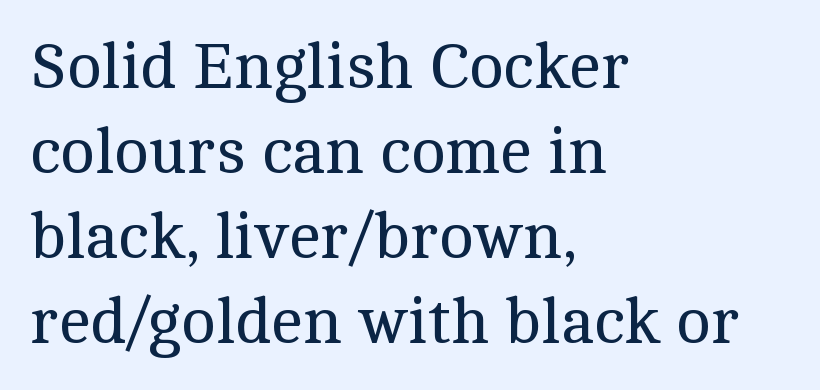
{"serif": "yes", "italic": "no", "bold": "no", "weight": "regular", "width": "normal", "x_height": "medium", "monospaced": "no", "underline": "no", "align": "left", "line_spacing": "normal", "line_spacing_ratio": 1.31, "letter_spacing": "normal", "letter_spacing_em": 0.0, "glyph_px": 65}
